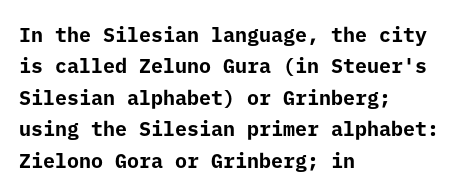
{"italic": "no", "bold": "yes", "underline": "no", "align": "left", "line_spacing": "normal", "line_spacing_ratio": 1.57, "letter_spacing": "normal", "letter_spacing_em": 0.0, "glyph_px": 20}
